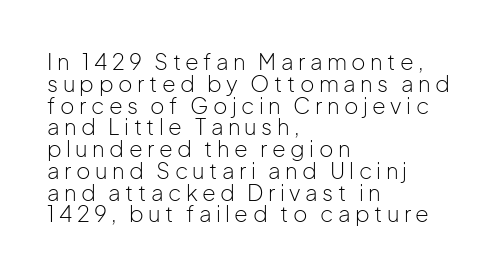
{"italic": "no", "bold": "no", "underline": "no", "align": "left", "line_spacing": "tight", "line_spacing_ratio": 0.99, "letter_spacing": "wide", "letter_spacing_em": 0.2, "glyph_px": 22}
